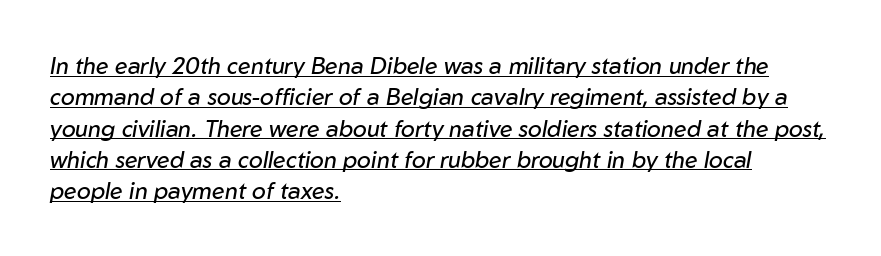
{"italic": "yes", "lean": "right", "slant_degrees": 10, "bold": "no", "underline": "yes", "align": "left", "line_spacing": "normal", "line_spacing_ratio": 1.36, "letter_spacing": "normal", "letter_spacing_em": 0.0, "glyph_px": 23}
